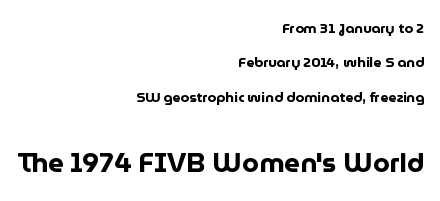
{"italic": "no", "bold": "yes", "underline": "no", "align": "right", "line_spacing": "loose", "line_spacing_ratio": 2.46, "letter_spacing": "normal", "letter_spacing_em": 0.0, "larger_block": "second", "size_ratio": 1.93, "glyph_px": 27}
